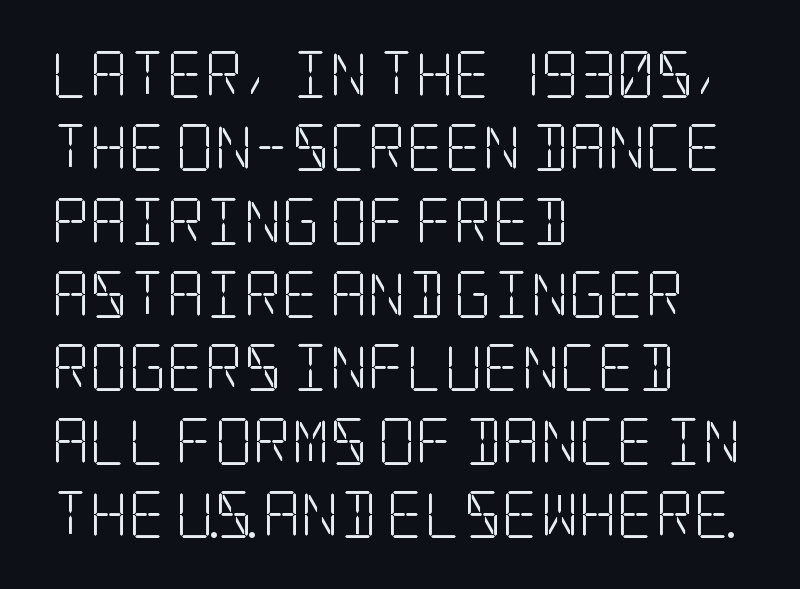
{"serif": "yes", "italic": "no", "bold": "no", "weight": "light", "width": "condensed", "stroke_contrast": "low", "x_height": "large", "underline": "no", "align": "left", "line_spacing": "normal", "line_spacing_ratio": 1.56, "letter_spacing": "normal", "letter_spacing_em": 0.0, "glyph_px": 47}
